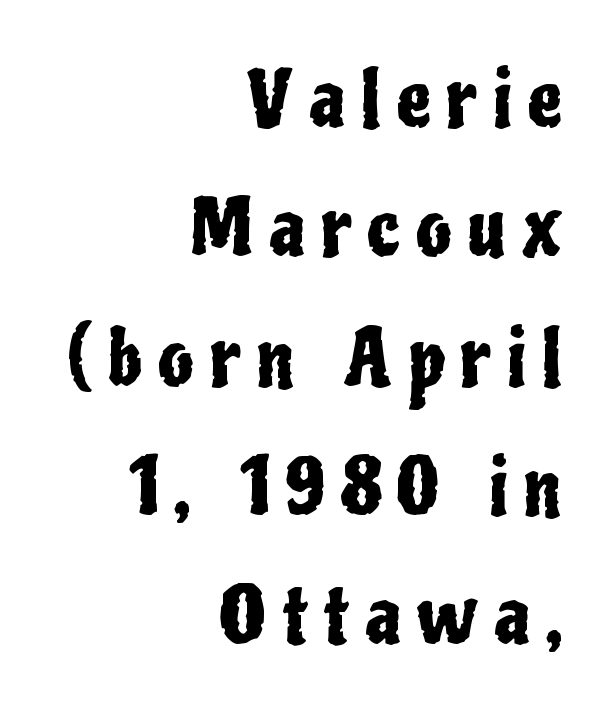
Spacing verdict: proportional, widths tailored to each character. The letterforms stand isolated, each surrounded by extra space. Nope, no serifs anywhere on these letters. Notice how the passage keeps a crisp vertical edge on the right only. Glance below the letters and you will spot only blank space. Each new line begins a customary step beneath the previous one.
